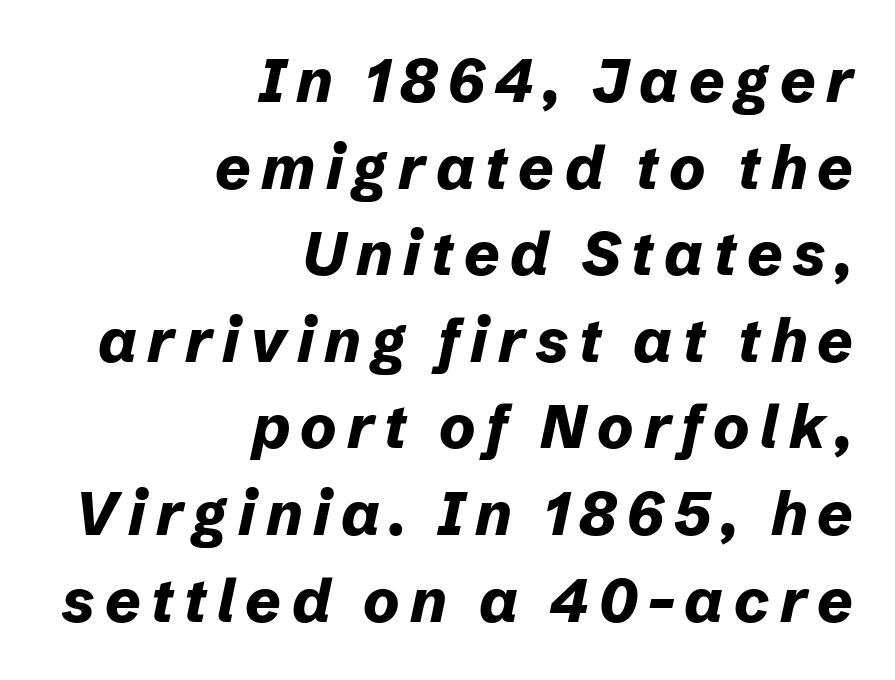
Each line ends at the same right margin while the left side varies. Lines of text with bare space underneath. The text carries the slant typical of an italic or oblique font. Here the designer chose a conventional face with non-uniform glyph widths. Set as a true bold cut, around the 700 mark.
